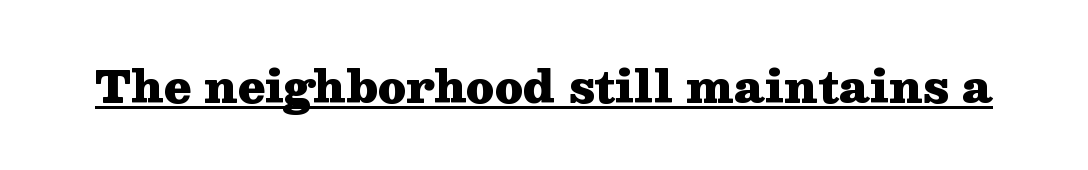
The image shows 44 px heavy, wide serif type, upright; set normal letter spacing, underlined; medium stroke contrast and a medium x-height.
